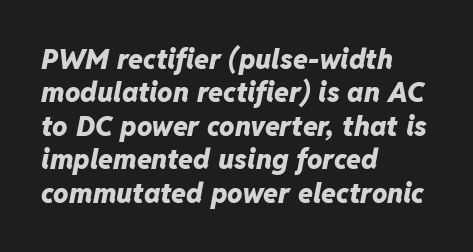
The image shows 27 px bold type, italic (leaning right); set left-aligned, line spacing 1.24x, normal letter spacing, not underlined.
